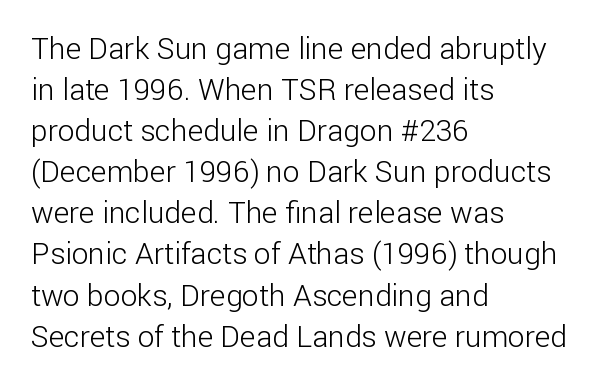
The rag falls on the right side of this text block. Words appear dense and cohesive because spacing is normal. The letters advance in unequal steps, a hallmark of proportional type. On a weight scale, this lands at 450 or below.
